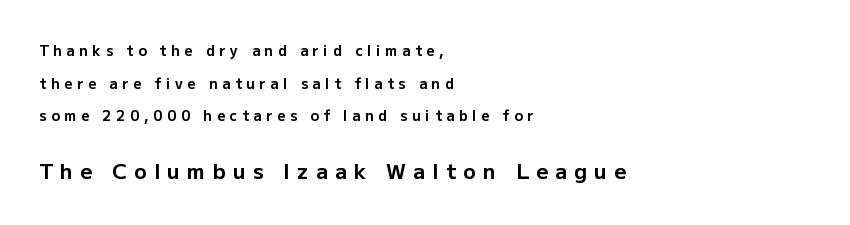
{"italic": "no", "bold": "yes", "underline": "no", "align": "left", "line_spacing": "loose", "line_spacing_ratio": 2.33, "letter_spacing": "wide", "letter_spacing_em": 0.34, "larger_block": "second", "size_ratio": 1.5, "glyph_px": 21}
